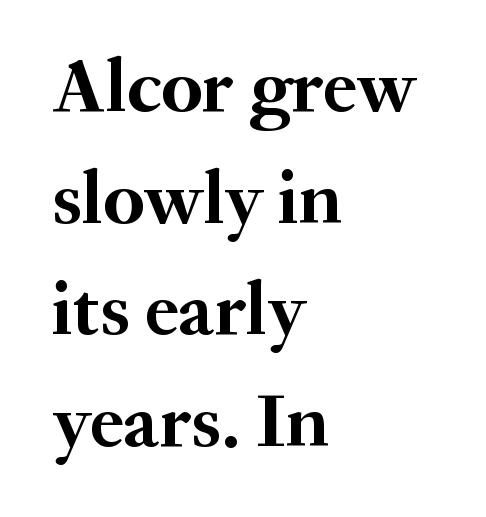
Q: Is the text bold? A: Yes.
Q: Is the text italic (slanted)? A: No, it is upright.
Q: Is the typeface a serif or a sans-serif typeface? A: Serif.
Q: Is the text underlined? A: No.
Q: How is the paragraph aligned? A: Left-aligned.
Q: Is the spacing between letters normal or unusually wide? A: Normal.
Q: Is the spacing between lines tight, normal or loose? A: Normal.
Q: Width (condensed, normal, or wide)? A: Normal.
Q: Stroke contrast? A: Medium.
Q: x-height? A: Small.
Q: Monospaced? A: No.
